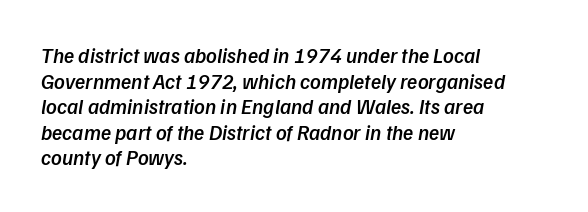
The image shows 21 px text type; set left-aligned, line spacing 1.22x, normal letter spacing, not underlined.
